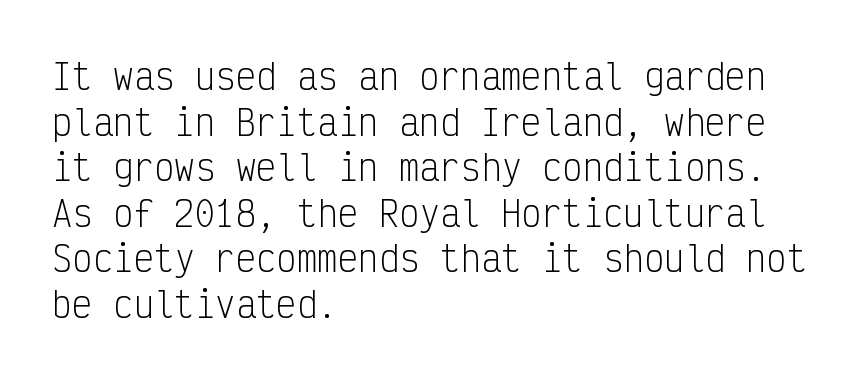
The image shows 34 px light, condensed sans-serif type, upright, monospaced; set left-aligned, normal line spacing (1.34x), normal letter spacing, not underlined; low stroke contrast and a medium x-height.
